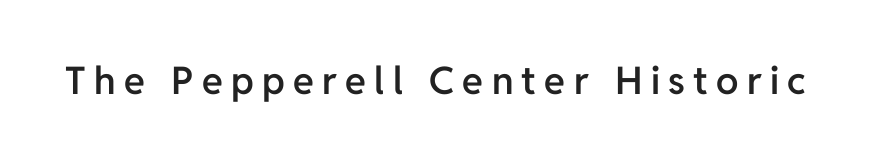
The image shows 38 px semibold sans-serif type, upright; set unusually wide letter spacing (+0.22 em), not underlined; low stroke contrast and a medium x-height.
